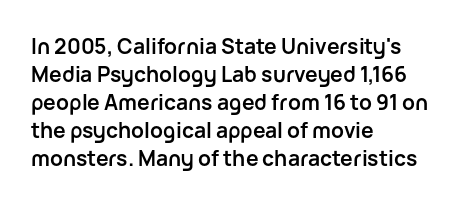
The image shows 21 px bold type, upright; set left-aligned, normal line spacing (1.33x), normal letter spacing, not underlined.
